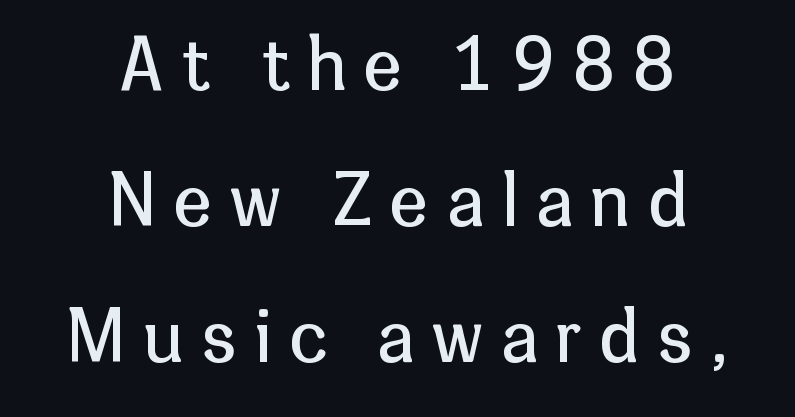
The space between consecutive lines is lavish. The typography opts for an upright posture over an oblique one. No feet cap the strokes, marking this as sans-serif type. Unmarked baselines from the first word to the last. Caption: expanded tracking, letters set apart. Horizontal alignment here is central, giving a formal, balanced look.
